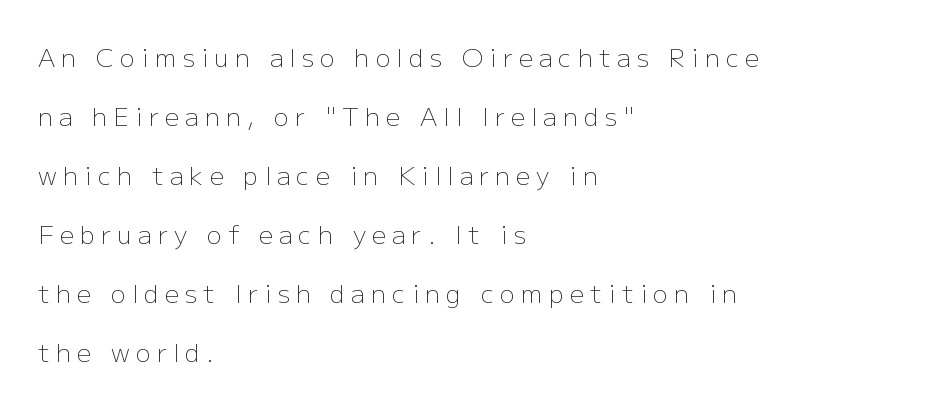
Q: Is the text bold? A: No.
Q: Is the text italic (slanted)? A: No, it is upright.
Q: Is the text underlined? A: No.
Q: How is the paragraph aligned? A: Left-aligned.
Q: Is the spacing between letters normal or unusually wide? A: Unusually wide.
Q: Is the spacing between lines tight, normal or loose? A: Loose.
